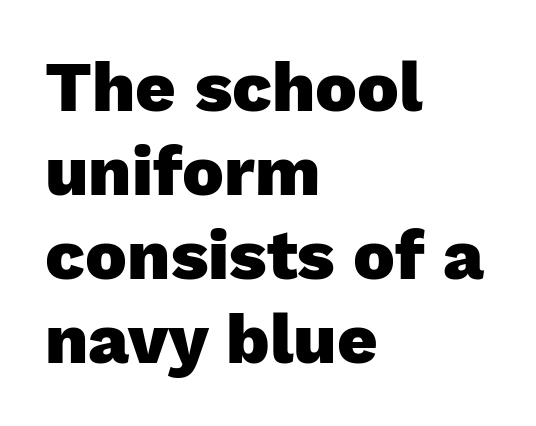
{"serif": "no", "italic": "no", "bold": "yes", "weight": "heavy", "width": "normal", "stroke_contrast": "low", "x_height": "medium", "monospaced": "no", "underline": "no", "align": "left", "line_spacing_ratio": 1.2, "letter_spacing": "normal", "letter_spacing_em": 0.0, "glyph_px": 70}
